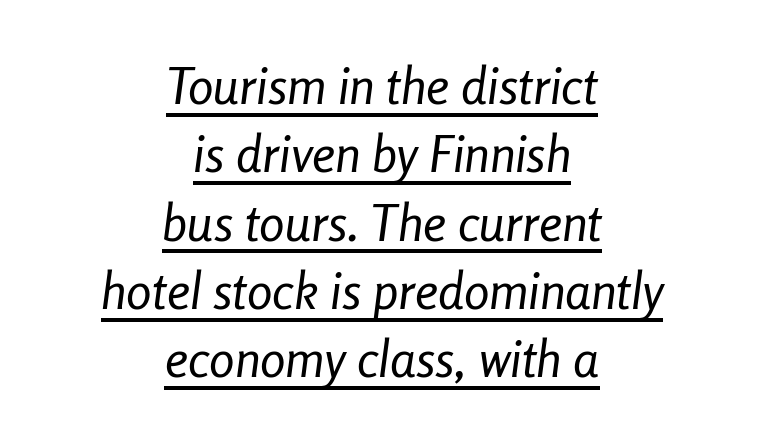
{"italic": "yes", "lean": "right", "slant_degrees": 8, "bold": "no", "weight": "regular", "width": "condensed", "stroke_contrast": "low", "x_height": "medium", "monospaced": "no", "underline": "yes", "align": "center", "line_spacing": "normal", "line_spacing_ratio": 1.34, "letter_spacing": "normal", "letter_spacing_em": 0.0, "glyph_px": 51}
